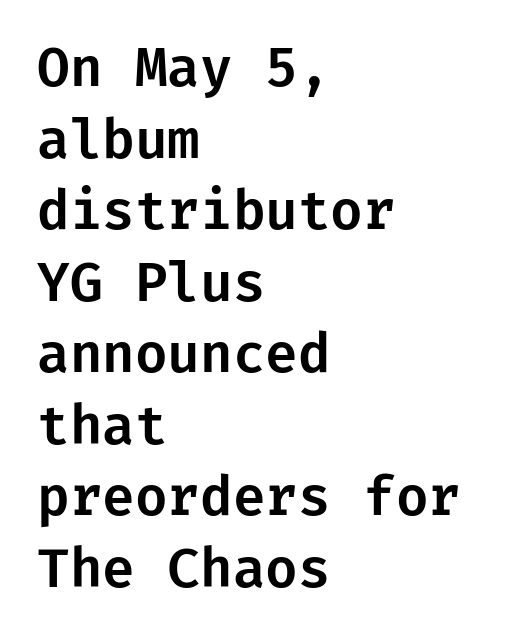
Notice how descenders clear the ascenders below comfortably — that's standard leading. Rendered with straight, roman letterforms. A sans-serif font was chosen for this passage. Layout note: lines flush left. This rendering leaves character spacing at its baseline value.
